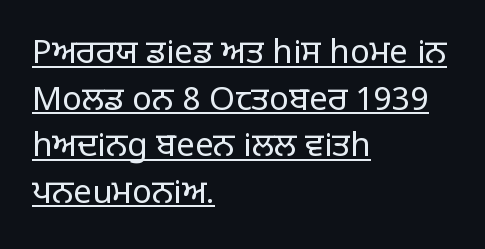
{"serif": "no", "italic": "no", "bold": "no", "weight": "regular", "width": "normal", "stroke_contrast": "low", "x_height": "large", "monospaced": "no", "underline": "yes", "align": "left", "line_spacing": "normal", "line_spacing_ratio": 1.41, "letter_spacing": "normal", "letter_spacing_em": 0.0, "glyph_px": 33}
